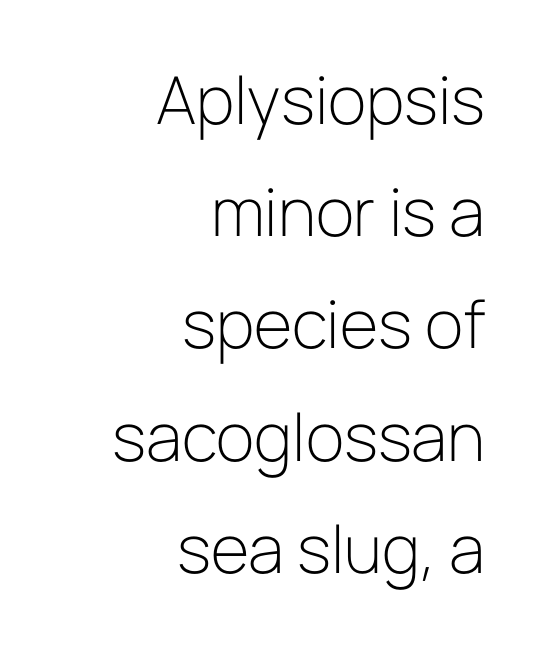
Q: Is the text bold? A: No.
Q: Is the text italic (slanted)? A: No, it is upright.
Q: Is the typeface a serif or a sans-serif typeface? A: Sans-serif.
Q: Is the text underlined? A: No.
Q: How is the paragraph aligned? A: Right-aligned.
Q: Is the spacing between letters normal or unusually wide? A: Normal.
Q: Is the spacing between lines tight, normal or loose? A: Normal.
Q: Width (condensed, normal, or wide)? A: Normal.
Q: Stroke contrast? A: Low.
Q: x-height? A: Medium.
Q: Monospaced? A: No.
